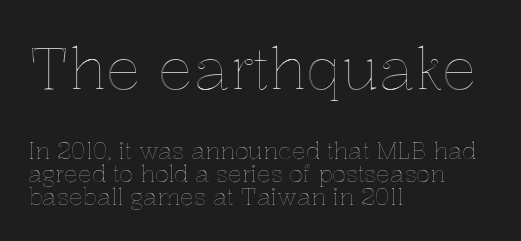
Q: Is the text italic (slanted)? A: No, it is upright.
Q: Is the text underlined? A: No.
Q: How is the paragraph aligned? A: Left-aligned.
Q: Is the spacing between letters normal or unusually wide? A: Normal.
Q: Is the spacing between lines tight, normal or loose? A: Tight.
Q: Which block of text is set in a larger size, the first (top) or the second (bottom)? A: The first (top) one.
Q: Width (condensed, normal, or wide)? A: Normal.
Q: x-height? A: Medium.
Q: Monospaced? A: No.
